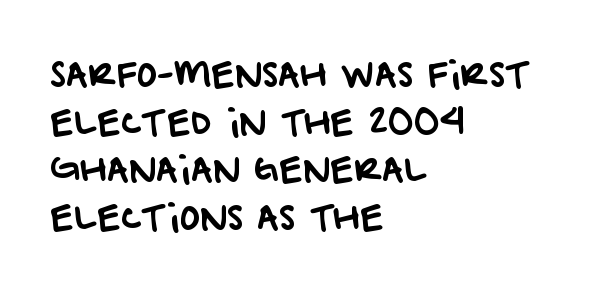
{"serif": "no", "width": "normal", "stroke_contrast": "low", "x_height": "large", "monospaced": "no", "underline": "no", "align": "left", "line_spacing": "normal", "line_spacing_ratio": 1.4, "letter_spacing": "normal", "letter_spacing_em": 0.0, "glyph_px": 34}
